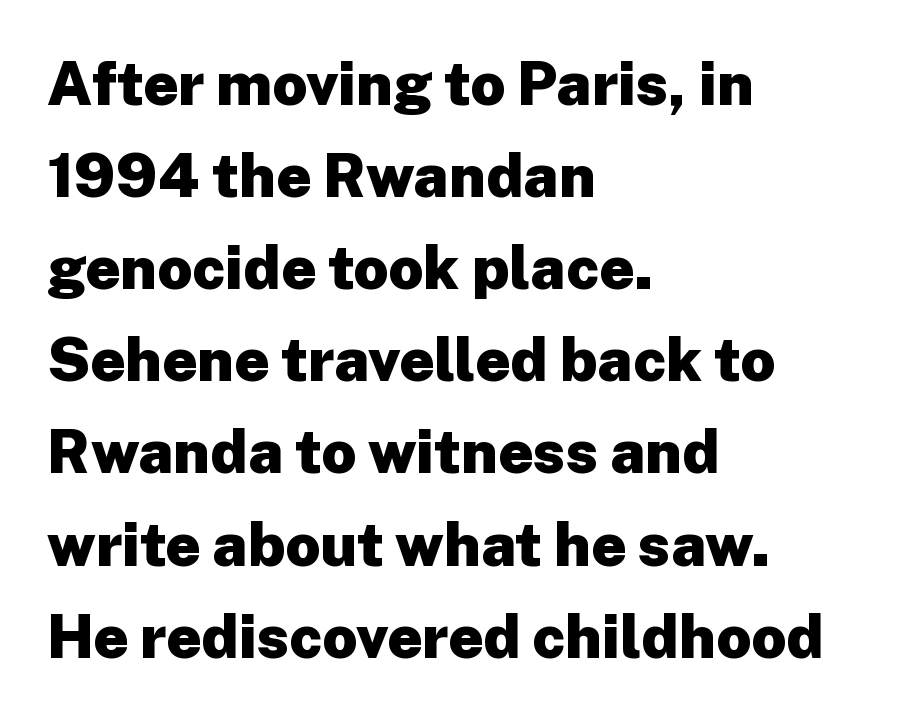
Q: Is the text bold? A: Yes.
Q: Is the text italic (slanted)? A: No, it is upright.
Q: Is the typeface a serif or a sans-serif typeface? A: Sans-serif.
Q: Is the text underlined? A: No.
Q: How is the paragraph aligned? A: Left-aligned.
Q: Is the spacing between letters normal or unusually wide? A: Normal.
Q: Is the spacing between lines tight, normal or loose? A: Normal.
Q: Width (condensed, normal, or wide)? A: Normal.
Q: Stroke contrast? A: Low.
Q: x-height? A: Medium.
Q: Monospaced? A: No.
